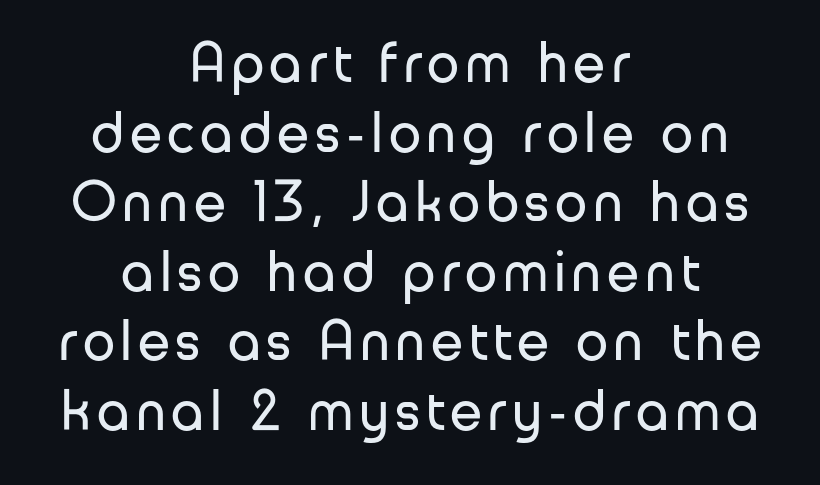
Q: Is the text bold? A: No.
Q: Is the text italic (slanted)? A: No, it is upright.
Q: Is the typeface a serif or a sans-serif typeface? A: Sans-serif.
Q: Is the text underlined? A: No.
Q: How is the paragraph aligned? A: Centered.
Q: Width (condensed, normal, or wide)? A: Normal.
Q: Stroke contrast? A: Low.
Q: x-height? A: Medium.
Q: Monospaced? A: No.
